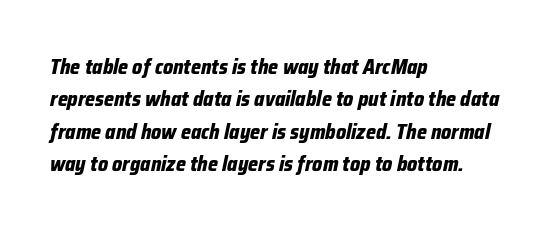
{"italic": "yes", "lean": "right", "slant_degrees": 12, "bold": "yes", "underline": "no", "align": "left", "line_spacing": "normal", "line_spacing_ratio": 1.54, "letter_spacing": "normal", "letter_spacing_em": 0.0, "glyph_px": 21}
